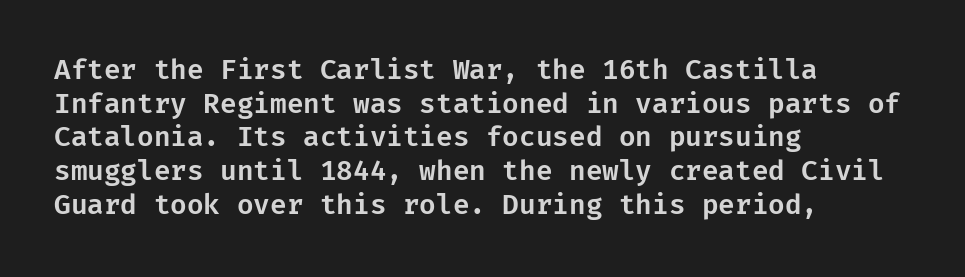
Q: Is the text italic (slanted)? A: No, it is upright.
Q: Is the text underlined? A: No.
Q: How is the paragraph aligned? A: Left-aligned.
Q: Is the spacing between letters normal or unusually wide? A: Normal.
Q: Is the spacing between lines tight, normal or loose? A: Normal.
